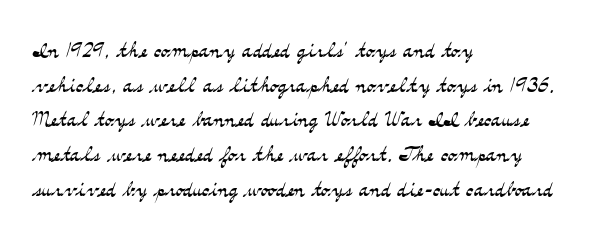
Q: Is the text bold? A: No.
Q: Is the text italic (slanted)? A: Yes.
Q: Is the typeface a serif or a sans-serif typeface? A: Serif.
Q: Is the text underlined? A: No.
Q: How is the paragraph aligned? A: Left-aligned.
Q: Is the spacing between letters normal or unusually wide? A: Normal.
Q: Width (condensed, normal, or wide)? A: Wide.
Q: Stroke contrast? A: Medium.
Q: x-height? A: Small.
Q: Monospaced? A: No.
